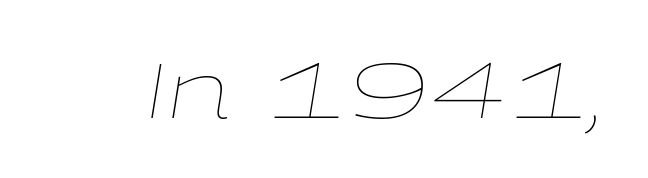
This reads as an unemphasized weight, regular at the heaviest. Spacing verdict: proportional, widths tailored to each character. There's an unmistakable incline to the writing here. Caption: standard tracking, unaltered.
